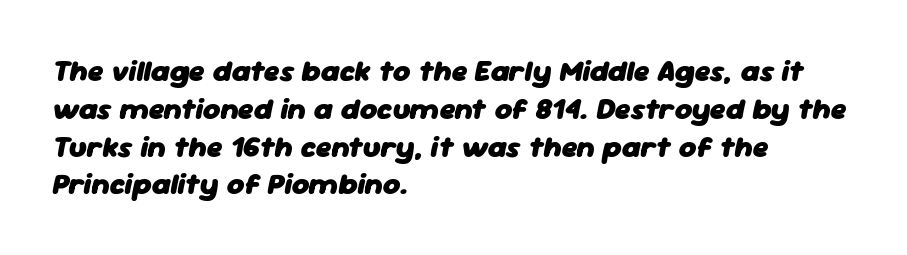
The image shows 30 px heavy type, italic (leaning right); set left-aligned, normal line spacing (1.26x), normal letter spacing, not underlined; low stroke contrast and a medium x-height.
